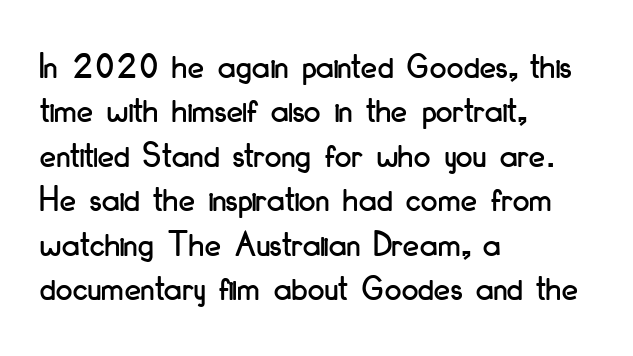
The image shows 37 px condensed sans-serif type, upright; set left-aligned, line spacing 1.2x, normal letter spacing, not underlined; low stroke contrast and a small x-height.
